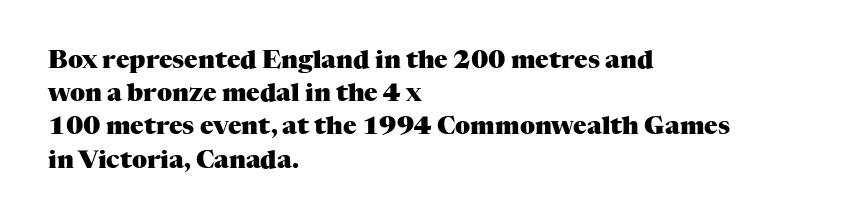
The image shows 25 px bold type, upright; set left-aligned, normal line spacing (1.33x), normal letter spacing, not underlined.
